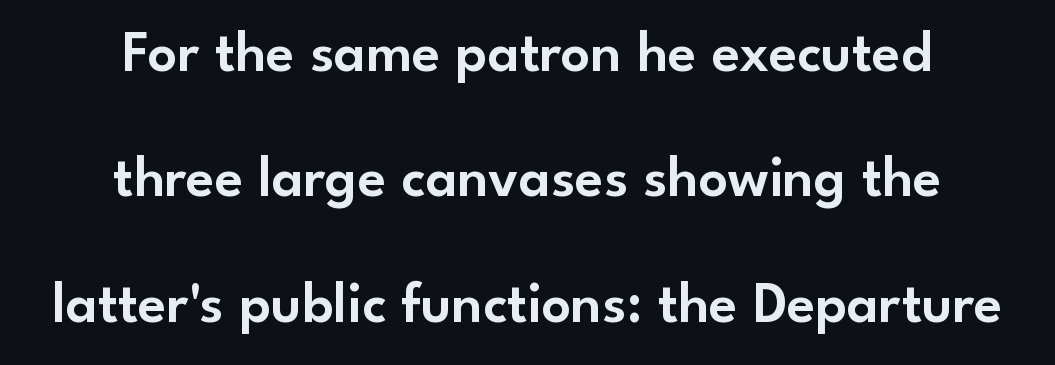
The image shows 58 px sans-serif type, upright; set centered, loose line spacing (2.16x), normal letter spacing, not underlined; low stroke contrast and a small x-height.
